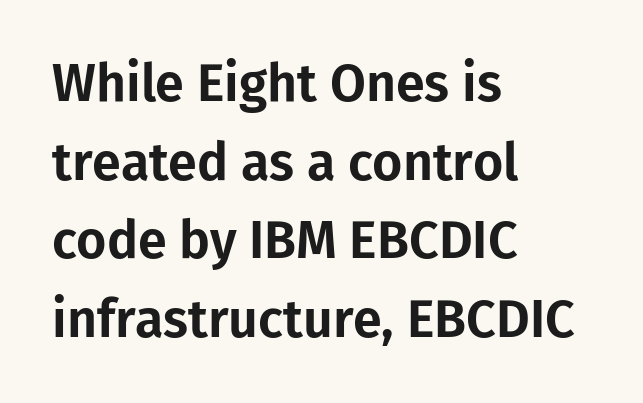
Q: Is the text italic (slanted)? A: No, it is upright.
Q: Is the typeface a serif or a sans-serif typeface? A: Sans-serif.
Q: Is the text underlined? A: No.
Q: How is the paragraph aligned? A: Left-aligned.
Q: Is the spacing between letters normal or unusually wide? A: Normal.
Q: Is the spacing between lines tight, normal or loose? A: Normal.
Q: Width (condensed, normal, or wide)? A: Normal.
Q: Stroke contrast? A: Low.
Q: x-height? A: Medium.
Q: Monospaced? A: No.
